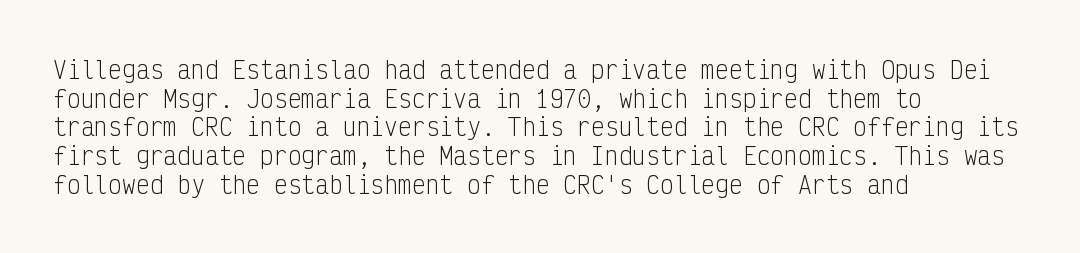
Q: Is the text bold? A: No.
Q: Is the text italic (slanted)? A: No, it is upright.
Q: Is the text underlined? A: No.
Q: How is the paragraph aligned? A: Left-aligned.
Q: Is the spacing between letters normal or unusually wide? A: Normal.
Q: Is the spacing between lines tight, normal or loose? A: Normal.
